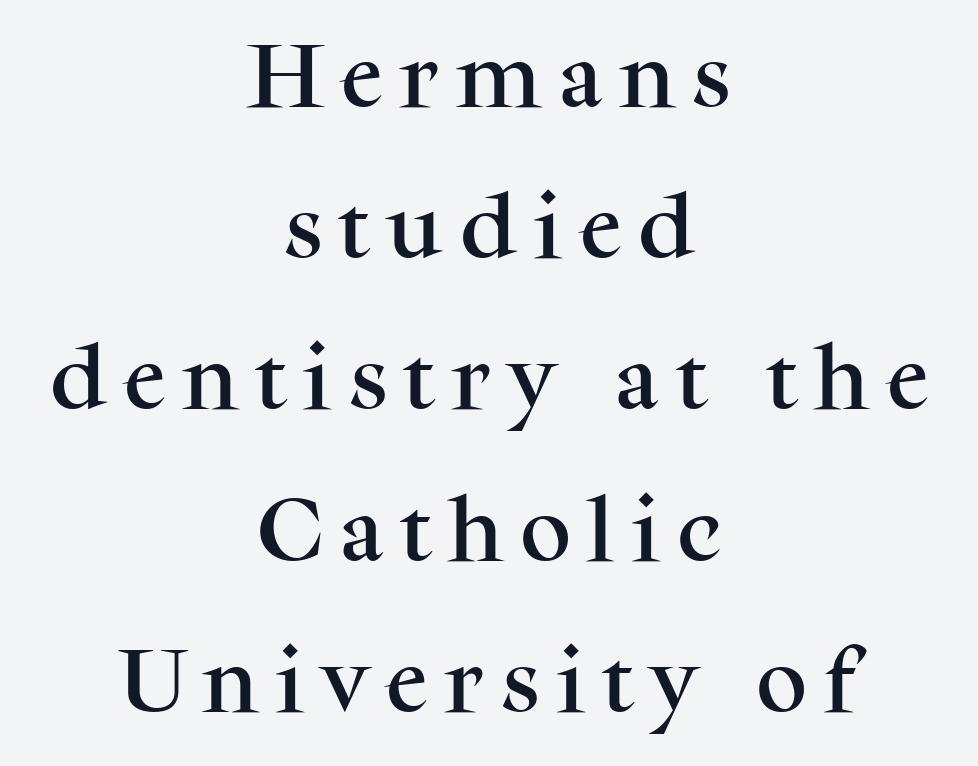
Q: Is the text italic (slanted)? A: No, it is upright.
Q: Is the typeface a serif or a sans-serif typeface? A: Serif.
Q: Is the text underlined? A: No.
Q: How is the paragraph aligned? A: Centered.
Q: Is the spacing between letters normal or unusually wide? A: Unusually wide.
Q: Is the spacing between lines tight, normal or loose? A: Loose.
Q: Width (condensed, normal, or wide)? A: Normal.
Q: Stroke contrast? A: Medium.
Q: x-height? A: Medium.
Q: Monospaced? A: No.
